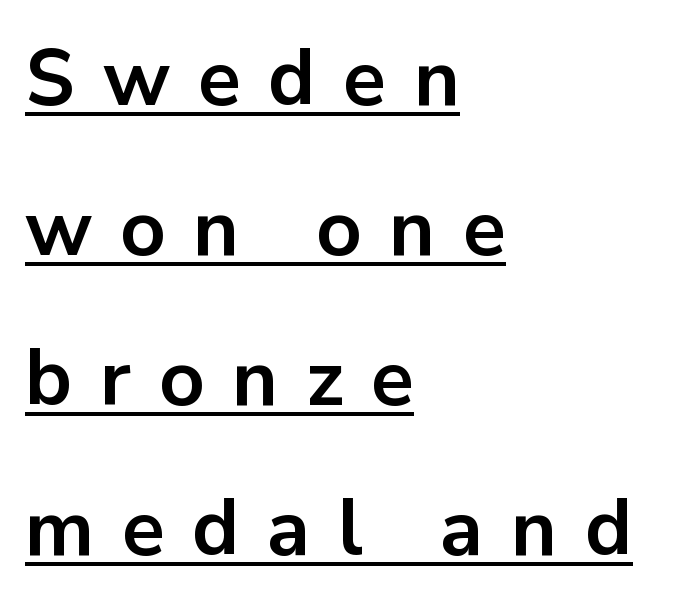
Each new line begins a long way beneath the previous one. The axis of the letterforms is exactly vertical. The passage shown has open, widely tracked lettering throughout. Emphasis is given by a line drawn under the lettering. Is the type bold? Yes — the strokes are clearly thick and heavy. Character widths vary here, with narrow letters taking less room than wide ones.
